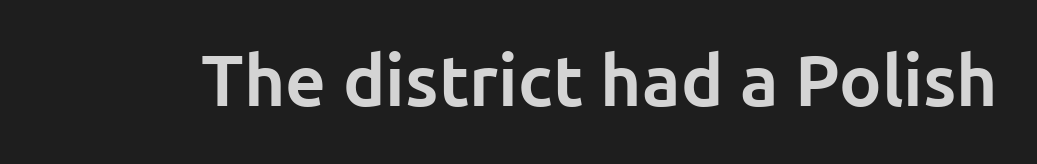
{"serif": "no", "italic": "no", "bold": "yes", "weight": "bold", "width": "normal", "stroke_contrast": "low", "x_height": "medium", "monospaced": "no", "underline": "no", "letter_spacing": "normal", "letter_spacing_em": 0.0, "glyph_px": 71}
